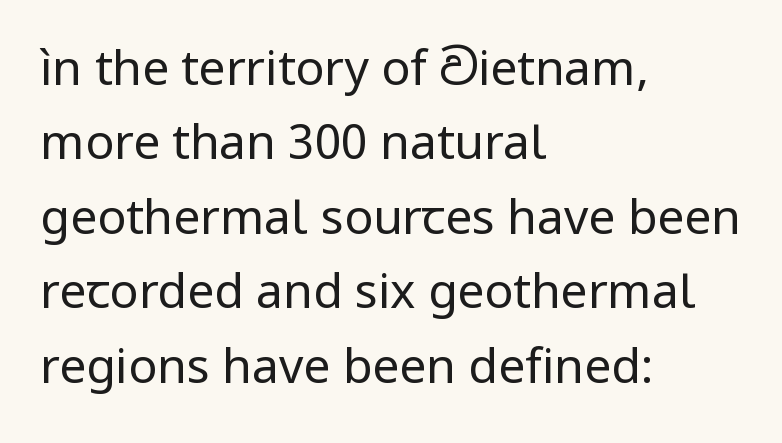
The image shows 48 px regular-weight sans-serif type, upright; set left-aligned, normal line spacing (1.55x), normal letter spacing, not underlined; low stroke contrast and a medium x-height.
